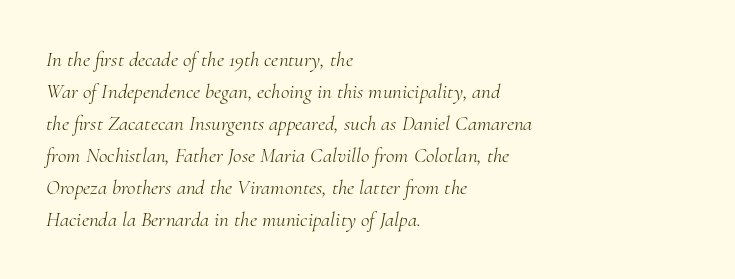
{"italic": "yes", "lean": "right", "slant_degrees": 10, "bold": "no", "underline": "no", "align": "left", "line_spacing": "normal", "line_spacing_ratio": 1.52, "letter_spacing": "normal", "letter_spacing_em": 0.0, "glyph_px": 21}
